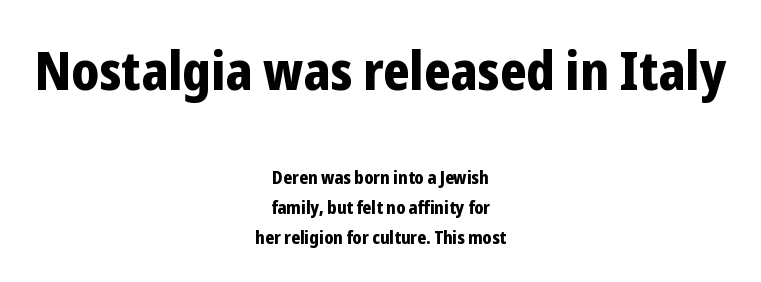
{"serif": "no", "italic": "no", "bold": "yes", "weight": "bold", "width": "condensed", "stroke_contrast": "low", "x_height": "medium", "monospaced": "no", "underline": "no", "align": "center", "line_spacing": "normal", "line_spacing_ratio": 1.65, "letter_spacing": "normal", "letter_spacing_em": 0.0, "larger_block": "first", "size_ratio": 3.0, "glyph_px": 54}
